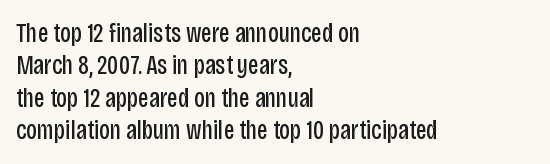
The image shows 27 px text type, upright; set left-aligned, line spacing 1.2x, normal letter spacing, not underlined.
